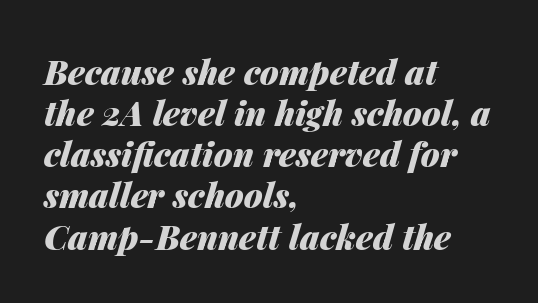
The face used here is proportionally spaced, like ordinary book or web type. Horizontally, the lines are justified to the leading edge only. This rendering leaves character spacing at its baseline value. Decoration check: the copy has no underline. You'd pick this weight for a headline — it's a proper bold. There's an unmistakable incline to the writing here.
